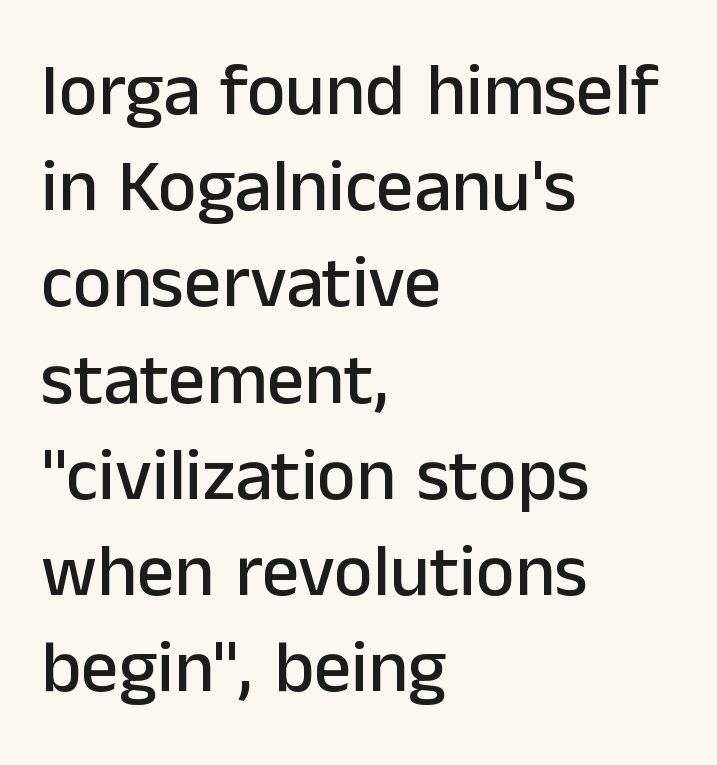
{"serif": "no", "italic": "no", "width": "normal", "stroke_contrast": "low", "x_height": "medium", "monospaced": "no", "underline": "no", "align": "left", "line_spacing": "normal", "line_spacing_ratio": 1.3, "letter_spacing": "normal", "letter_spacing_em": 0.0, "glyph_px": 74}
